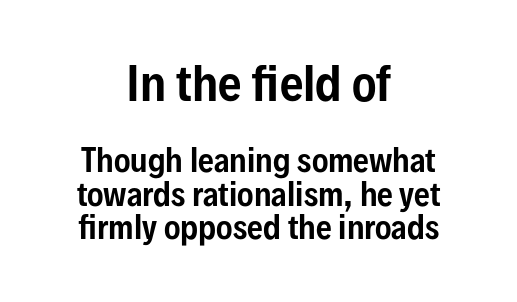
Q: Is the text italic (slanted)? A: No, it is upright.
Q: Is the typeface a serif or a sans-serif typeface? A: Sans-serif.
Q: Is the text underlined? A: No.
Q: How is the paragraph aligned? A: Centered.
Q: Is the spacing between letters normal or unusually wide? A: Normal.
Q: Is the spacing between lines tight, normal or loose? A: Tight.
Q: Which block of text is set in a larger size, the first (top) or the second (bottom)? A: The first (top) one.
Q: Width (condensed, normal, or wide)? A: Condensed.
Q: Stroke contrast? A: Low.
Q: x-height? A: Medium.
Q: Monospaced? A: No.
